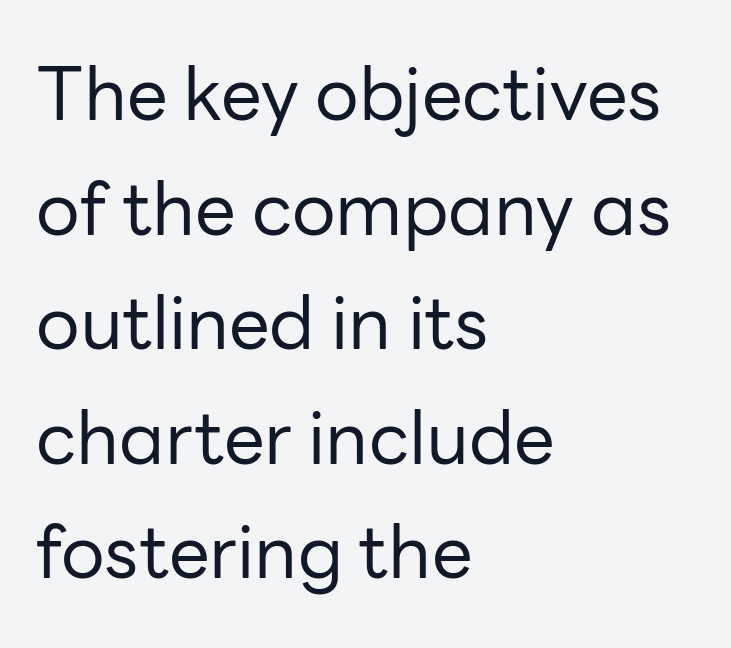
The image shows 73 px regular-weight sans-serif type, upright; set left-aligned, normal line spacing (1.57x), normal letter spacing, not underlined; low stroke contrast and a medium x-height.
